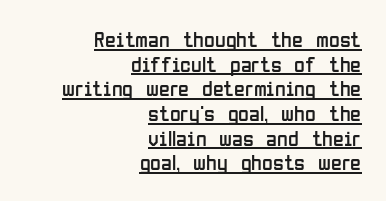
Q: Is the text bold? A: No.
Q: Is the text italic (slanted)? A: No, it is upright.
Q: Is the text underlined? A: Yes.
Q: How is the paragraph aligned? A: Right-aligned.
Q: Is the spacing between letters normal or unusually wide? A: Normal.
Q: Is the spacing between lines tight, normal or loose? A: Tight.
